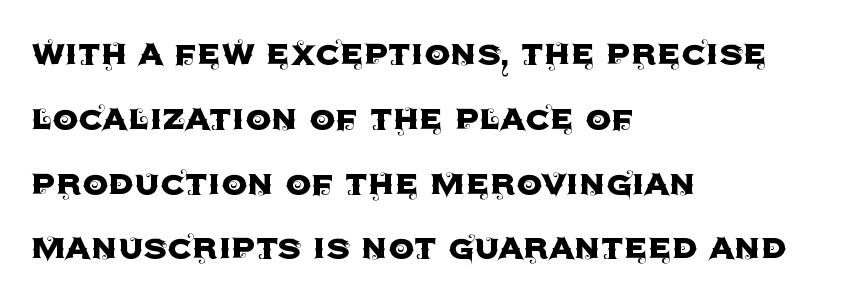
{"serif": "no", "italic": "no", "width": "normal", "x_height": "large", "monospaced": "no", "underline": "no", "align": "left", "line_spacing": "normal", "line_spacing_ratio": 1.58, "letter_spacing": "normal", "letter_spacing_em": 0.0, "glyph_px": 41}
